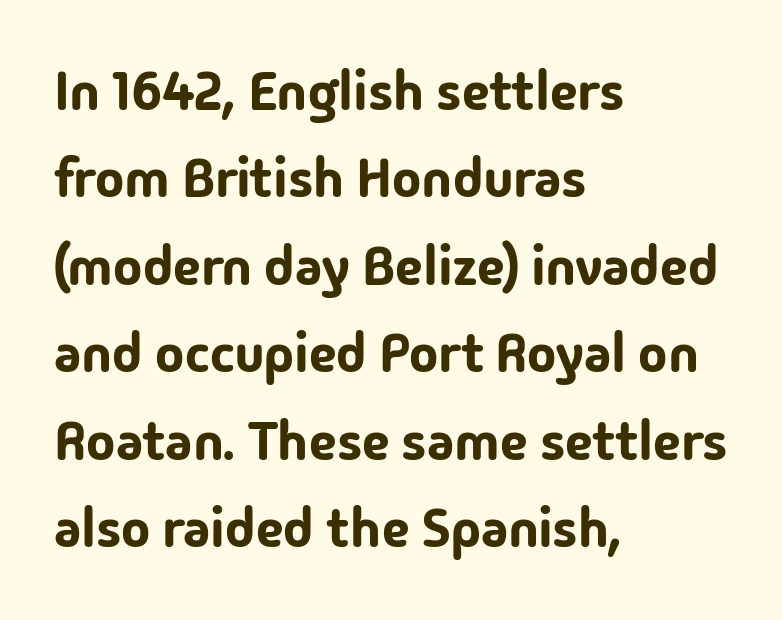
The lettering holds an erect, upright posture throughout. These lines are rendered in a variable-pitch font. The space beneath each line is pristine and unruled. A student would call this left alignment; a typographer would say flush left, rag right. The letters sit at their default tracking, neither squeezed nor spread. These lines are composed in type without serifs.
